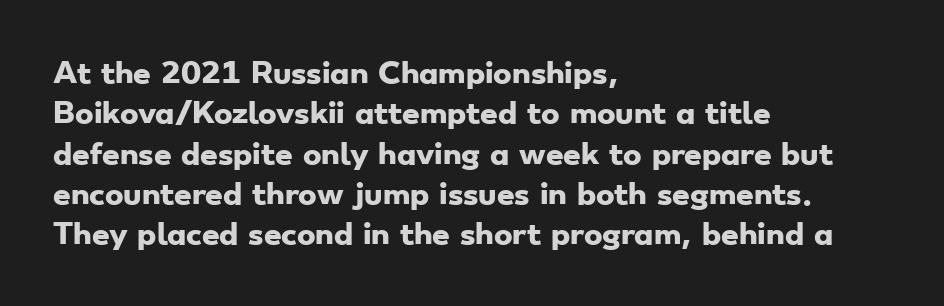
Q: Is the text bold? A: Yes.
Q: Is the typeface a serif or a sans-serif typeface? A: Sans-serif.
Q: Is the text underlined? A: No.
Q: How is the paragraph aligned? A: Left-aligned.
Q: Is the spacing between letters normal or unusually wide? A: Normal.
Q: Is the spacing between lines tight, normal or loose? A: Normal.
Q: Width (condensed, normal, or wide)? A: Wide.
Q: Stroke contrast? A: Low.
Q: x-height? A: Small.
Q: Monospaced? A: No.
